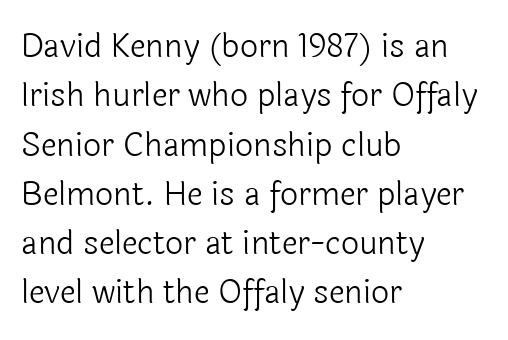
{"serif": "no", "italic": "no", "bold": "no", "weight": "light", "width": "normal", "x_height": "medium", "monospaced": "no", "underline": "no", "align": "left", "line_spacing": "normal", "line_spacing_ratio": 1.54, "letter_spacing": "normal", "letter_spacing_em": 0.0, "glyph_px": 32}
